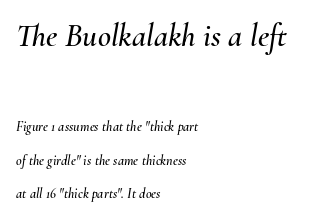
Every row of glyphs begins at an identical x-position on the left. No extra tracking has been applied to these lines. Here the first block reads like a headline and the second like body copy. The face used here is proportionally spaced, like ordinary book or web type. The text carries the slant typical of an italic or oblique font.
